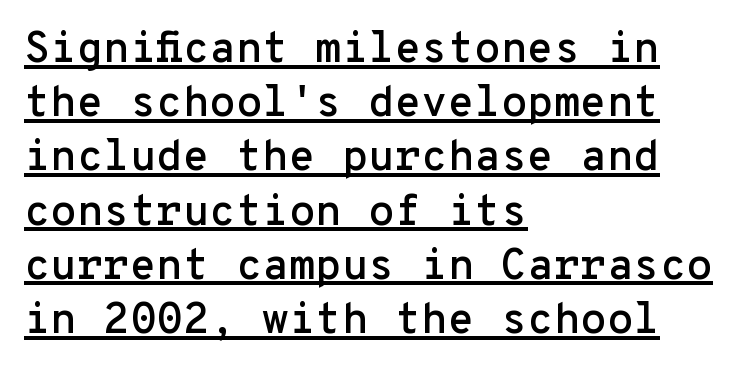
The image shows 43 px sans-serif type, upright, monospaced; set left-aligned, normal line spacing (1.26x), normal letter spacing, underlined; low stroke contrast and a medium x-height.
